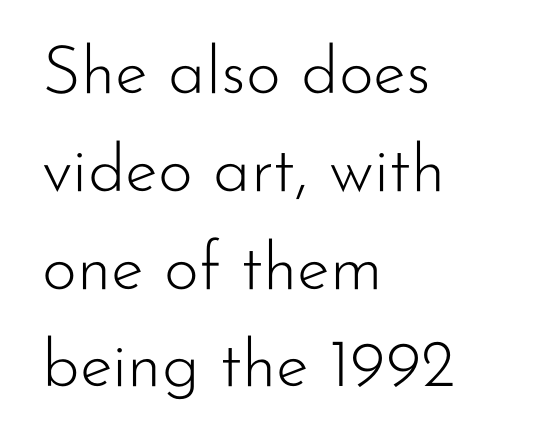
Unlike a traditional serif, this face leaves its strokes unadorned. Each word holds together tightly as a unit, with standard inter-letter gaps. Check the space under the baseline: it is left empty. Note the varied advance widths — an 'i' is clearly narrower than an 'm'. The compositor pushed each line to the left boundary.
